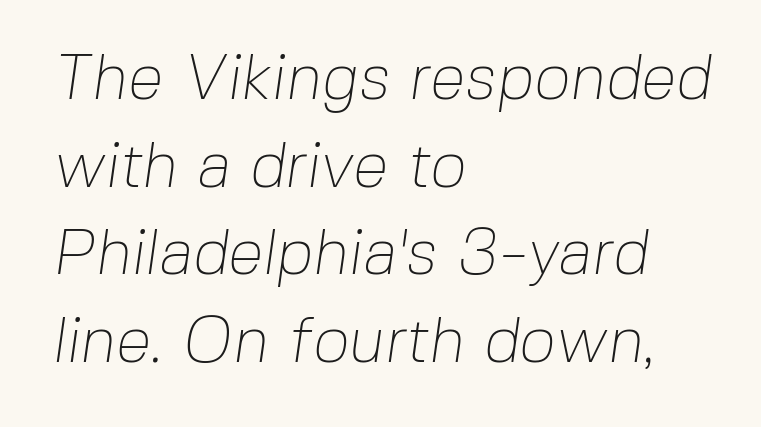
The ragged edge is on the right, which tells us the setting is flush left. The type is set solid horizontally, with unmodified tracking. In terms of leading, this rendering sits right in the middle. Character widths vary here, with narrow letters taking less room than wide ones. Observe the absence of serifs on each vertical stroke in this sample.
